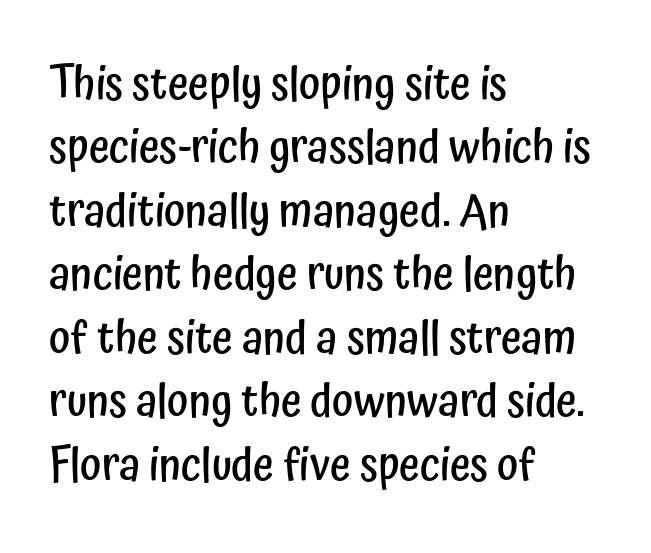
The image shows 45 px semibold, condensed sans-serif type, upright; set left-aligned, normal line spacing (1.41x), normal letter spacing, not underlined; low stroke contrast and a medium x-height.
